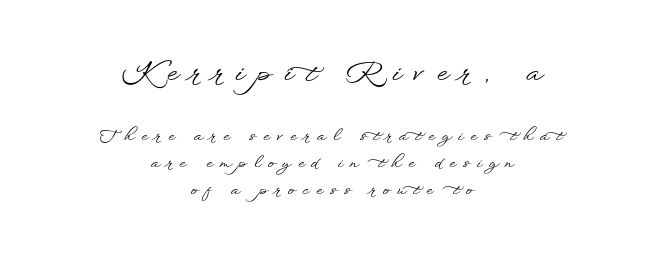
Block one is the big one; block two sits smaller underneath. Vertical spacing — default. The rendering shows plain stroke endings on the letterforms — a sans-serif design. Beneath every word, the page is bare.
